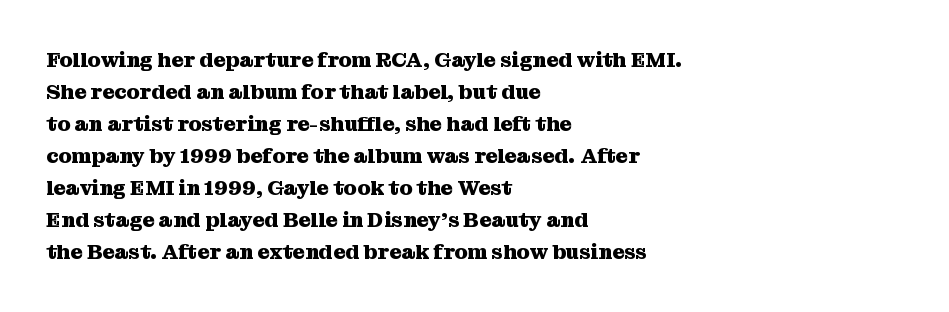
{"italic": "no", "bold": "yes", "underline": "no", "align": "left", "line_spacing": "normal", "line_spacing_ratio": 1.52, "letter_spacing": "normal", "letter_spacing_em": 0.0, "glyph_px": 21}
